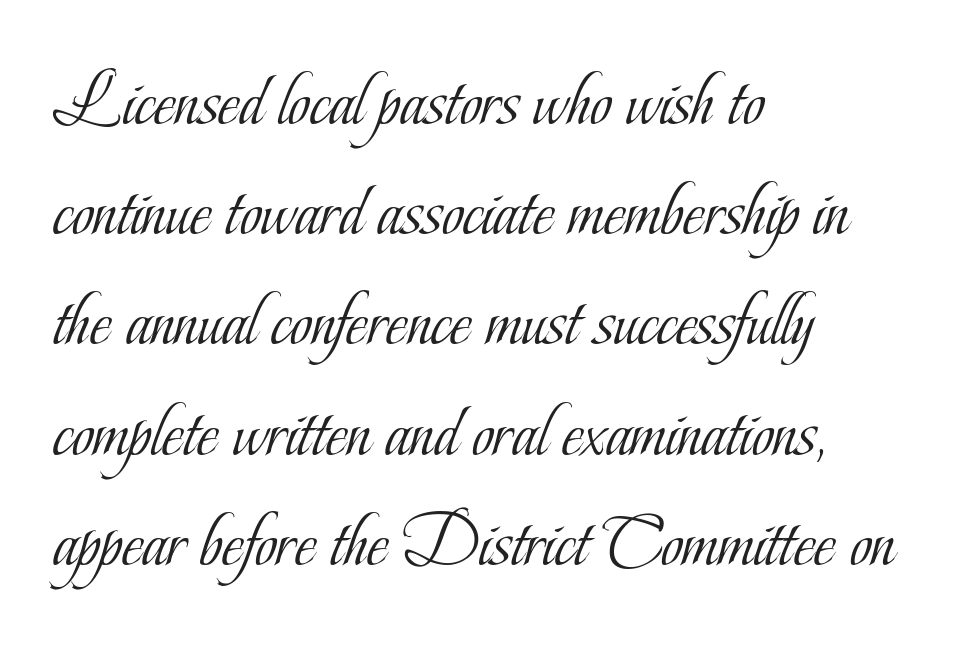
Q: Is the text bold? A: No.
Q: Is the text italic (slanted)? A: Yes.
Q: Is the typeface a serif or a sans-serif typeface? A: Serif.
Q: Is the text underlined? A: No.
Q: How is the paragraph aligned? A: Left-aligned.
Q: Is the spacing between letters normal or unusually wide? A: Normal.
Q: Is the spacing between lines tight, normal or loose? A: Normal.
Q: Width (condensed, normal, or wide)? A: Condensed.
Q: Stroke contrast? A: Low.
Q: x-height? A: Small.
Q: Monospaced? A: No.
